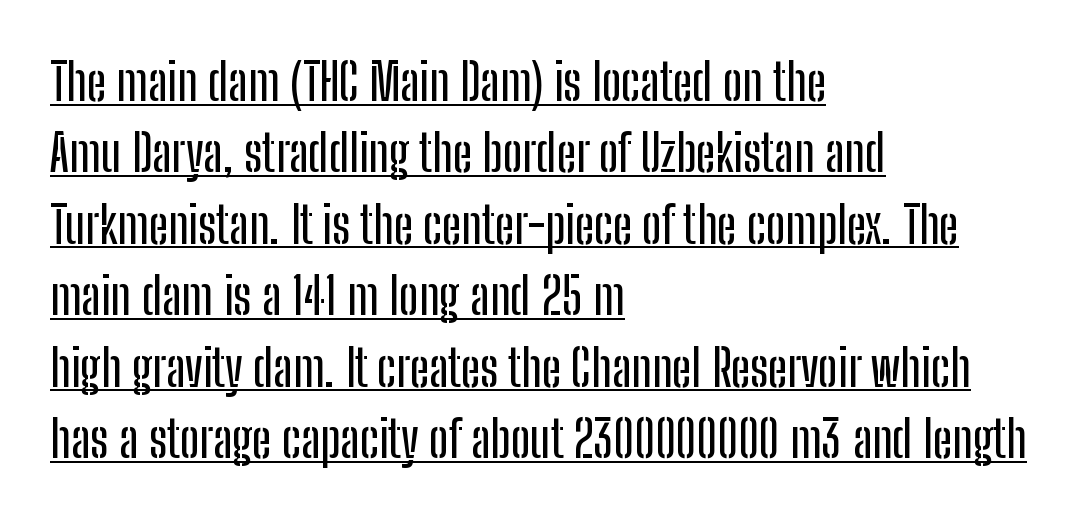
Q: Is the text italic (slanted)? A: No, it is upright.
Q: Is the typeface a serif or a sans-serif typeface? A: Sans-serif.
Q: Is the text underlined? A: Yes.
Q: How is the paragraph aligned? A: Left-aligned.
Q: Is the spacing between letters normal or unusually wide? A: Normal.
Q: Is the spacing between lines tight, normal or loose? A: Normal.
Q: Width (condensed, normal, or wide)? A: Condensed.
Q: Stroke contrast? A: Low.
Q: x-height? A: Medium.
Q: Monospaced? A: No.
